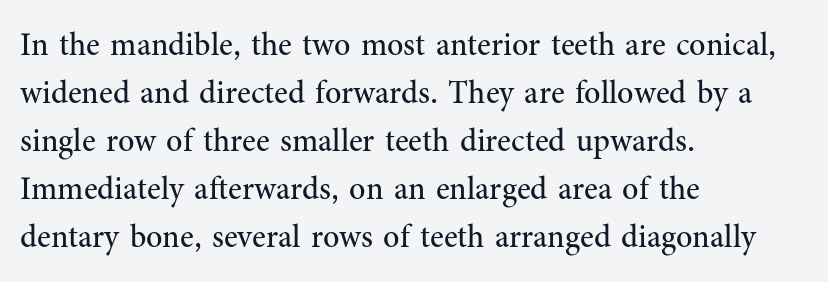
Check the space under the baseline: it is left empty. Is there any slant? The stems are plumb. If you measured baseline to baseline, you'd find a middling distance. Layout note: lines flush left. The text was rendered using a seriffed face with decorative stroke endings.
